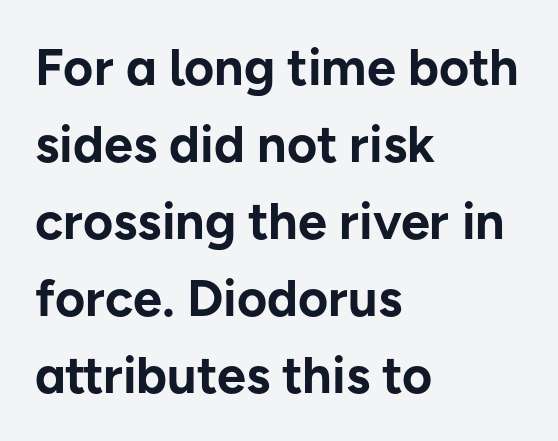
The image shows 52 px bold sans-serif type, upright; set left-aligned, normal line spacing (1.48x), normal letter spacing, not underlined; low stroke contrast and a medium x-height.
